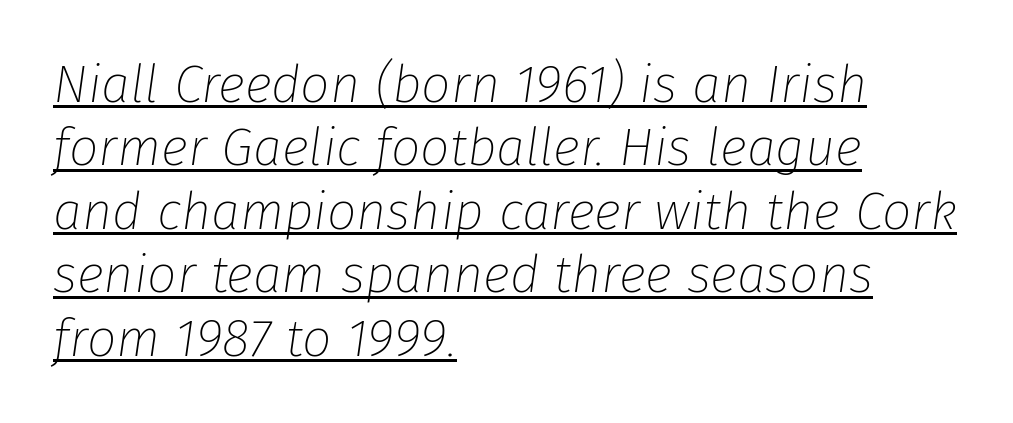
The image shows 52 px thin type, italic (leaning right); set left-aligned, line spacing 1.22x, normal letter spacing, underlined; low stroke contrast and a medium x-height.
